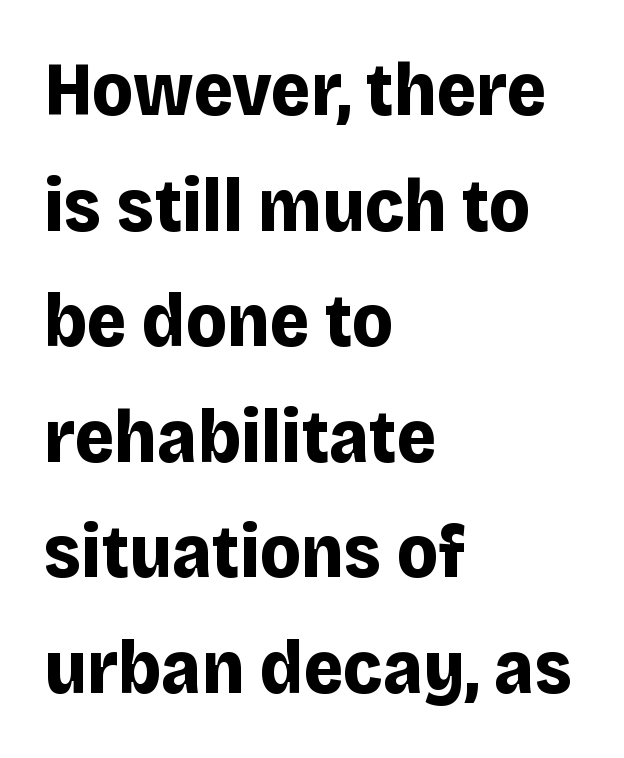
The text was rendered using a sans face with plain stroke endings. Every stem runs plumb, perpendicular to the baseline. In terms of weight, the rendering is a true, heavy bold. A normal amount of white space separates one row of letters from the next. Nothing unusual about the tracking: characters are spaced as the font intends.
